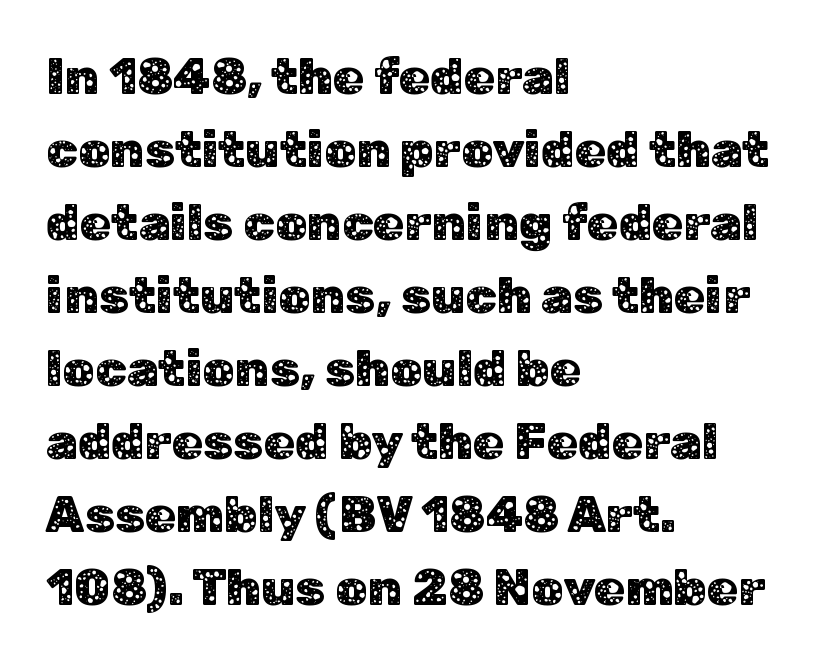
The font family rendered here belongs to the sans-serif group. Evenly set lines give the paragraph a standard silhouette. Words float on clear page, feet unadorned. Look at the tracking — it's just the regular setting, nothing added. A typesetter would call this proportional, since set widths differ per character.
